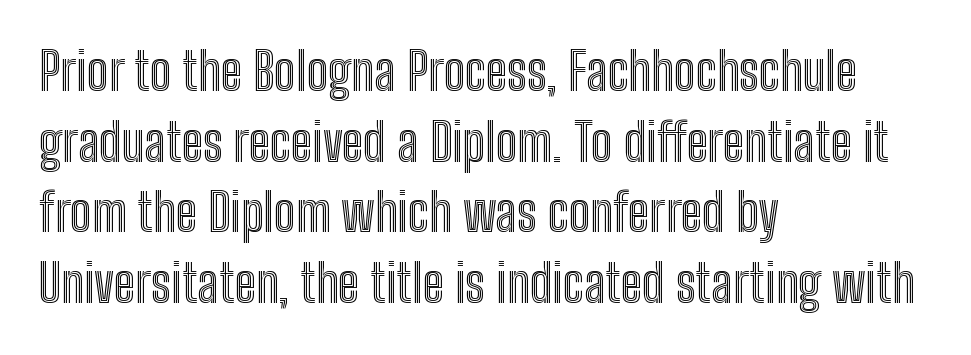
The passage is arranged the way most books set body copy — flush left. Regular leading. Here the designer chose a conventional face with non-uniform glyph widths. The specimen omits any rule beneath the text block's lines. Tracking here is standard; glyphs follow each other at the usual distance.
